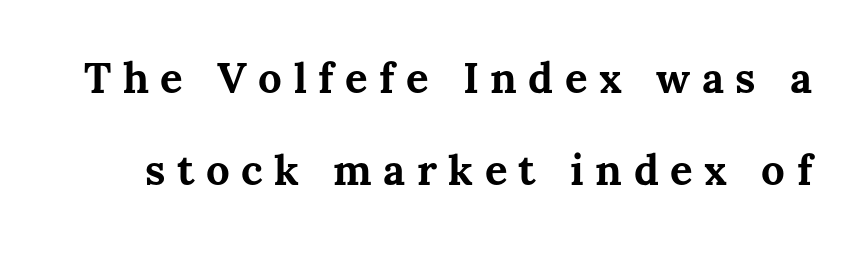
The image shows 42 px bold type, upright; set loose line spacing (2.2x), unusually wide letter spacing (+0.27 em), not underlined; medium stroke contrast and a medium x-height.
